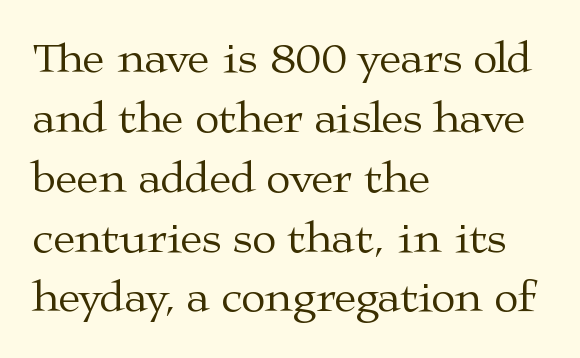
{"serif": "yes", "italic": "no", "bold": "no", "weight": "regular", "width": "wide", "stroke_contrast": "medium", "x_height": "medium", "monospaced": "no", "underline": "no", "align": "left", "line_spacing": "normal", "line_spacing_ratio": 1.36, "letter_spacing": "normal", "letter_spacing_em": 0.0, "glyph_px": 44}
